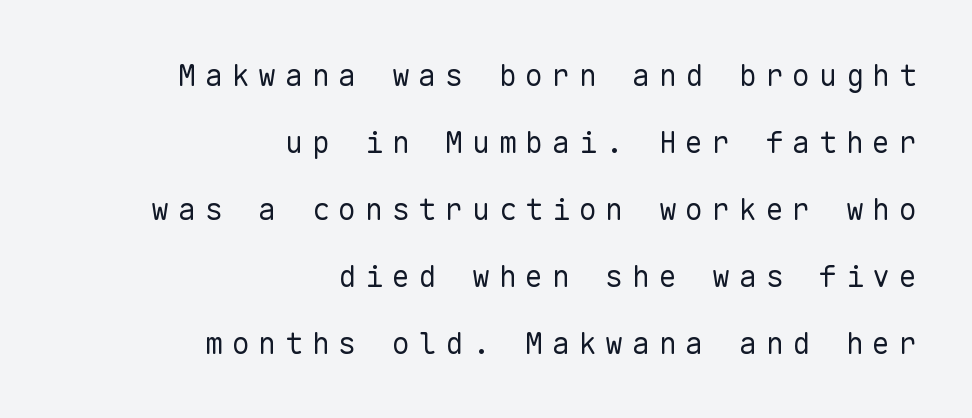
Q: Is the text bold? A: No.
Q: Is the text italic (slanted)? A: No, it is upright.
Q: Is the typeface a serif or a sans-serif typeface? A: Sans-serif.
Q: Is the text underlined? A: No.
Q: How is the paragraph aligned? A: Right-aligned.
Q: Is the spacing between letters normal or unusually wide? A: Unusually wide.
Q: Is the spacing between lines tight, normal or loose? A: Loose.
Q: Width (condensed, normal, or wide)? A: Normal.
Q: Stroke contrast? A: Low.
Q: x-height? A: Medium.
Q: Monospaced? A: Yes.
